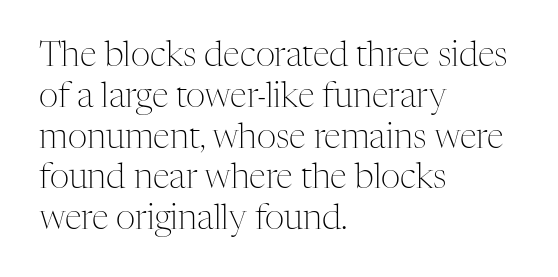
The image shows 34 px light serif type, upright; set left-aligned, line spacing 1.2x, normal letter spacing, not underlined; medium stroke contrast and a medium x-height.
